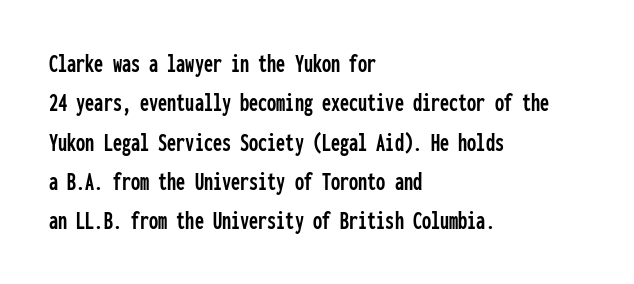
{"italic": "no", "underline": "no", "align": "left", "line_spacing": "normal", "line_spacing_ratio": 1.51, "letter_spacing": "normal", "letter_spacing_em": 0.0, "glyph_px": 26}
